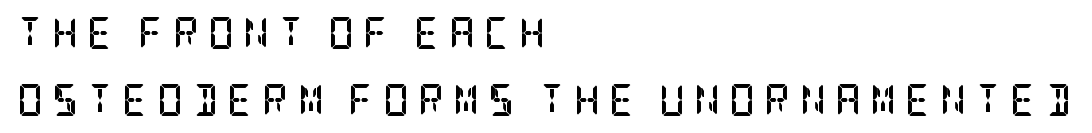
Heft: maximum for text — a bold. Compared with typical paragraphs, the rows here are farther apart. Quick note: underline off. The passage shown is typeset with a serif family.
